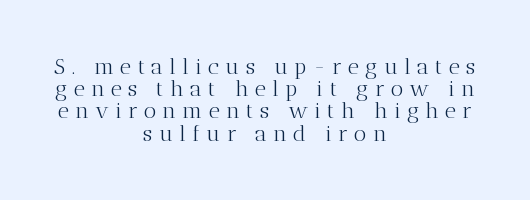
The passage is arranged like a title page — every line centered. The lines are packed closely together with very little leading. Observe the wide spacing: letters keep a clear distance from each other. Unmarked baselines from the first word to the last. The axis of the letterforms is exactly vertical. Stems and bowls with no extra thickness — not bold.
